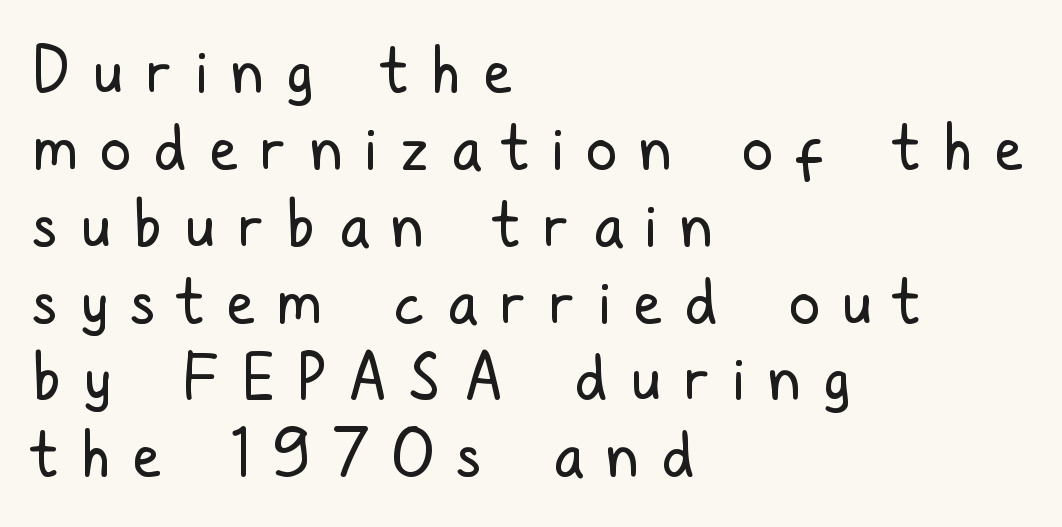
The image shows 63 px regular-weight, condensed sans-serif type, upright; set left-aligned, line spacing 1.22x, unusually wide letter spacing (+0.36 em), not underlined; low stroke contrast and a medium x-height.
